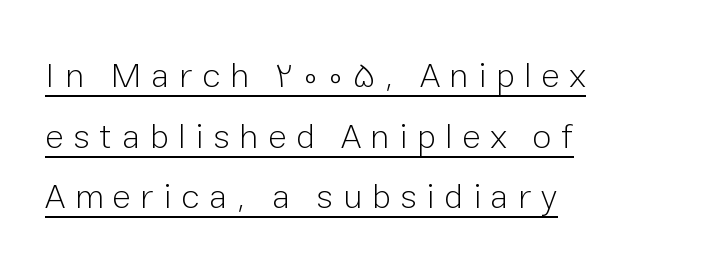
{"serif": "no", "italic": "no", "bold": "no", "weight": "light", "width": "normal", "stroke_contrast": "low", "x_height": "medium", "monospaced": "no", "underline": "yes", "align": "left", "line_spacing_ratio": 1.73, "letter_spacing": "wide", "letter_spacing_em": 0.27, "glyph_px": 35}
